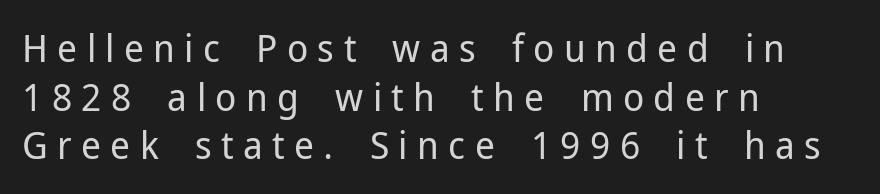
{"serif": "no", "italic": "no", "bold": "no", "weight": "regular", "width": "normal", "stroke_contrast": "low", "x_height": "medium", "monospaced": "no", "underline": "no", "align": "left", "line_spacing": "normal", "line_spacing_ratio": 1.25, "letter_spacing": "wide", "letter_spacing_em": 0.24, "glyph_px": 39}
